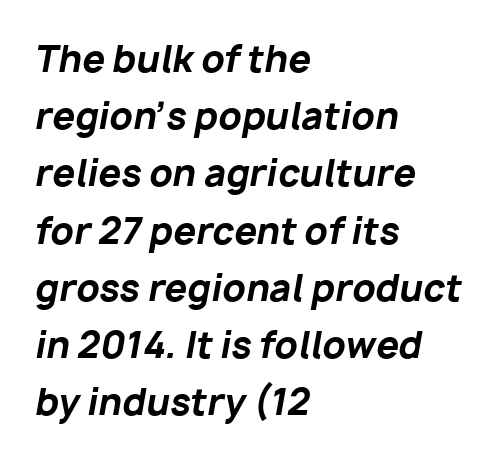
Q: Is the text bold? A: Yes.
Q: Is the text italic (slanted)? A: Yes, it leans right by about 10 degrees.
Q: Is the text underlined? A: No.
Q: How is the paragraph aligned? A: Left-aligned.
Q: Is the spacing between letters normal or unusually wide? A: Normal.
Q: Is the spacing between lines tight, normal or loose? A: Normal.
Q: Width (condensed, normal, or wide)? A: Normal.
Q: Stroke contrast? A: Low.
Q: x-height? A: Medium.
Q: Monospaced? A: No.
